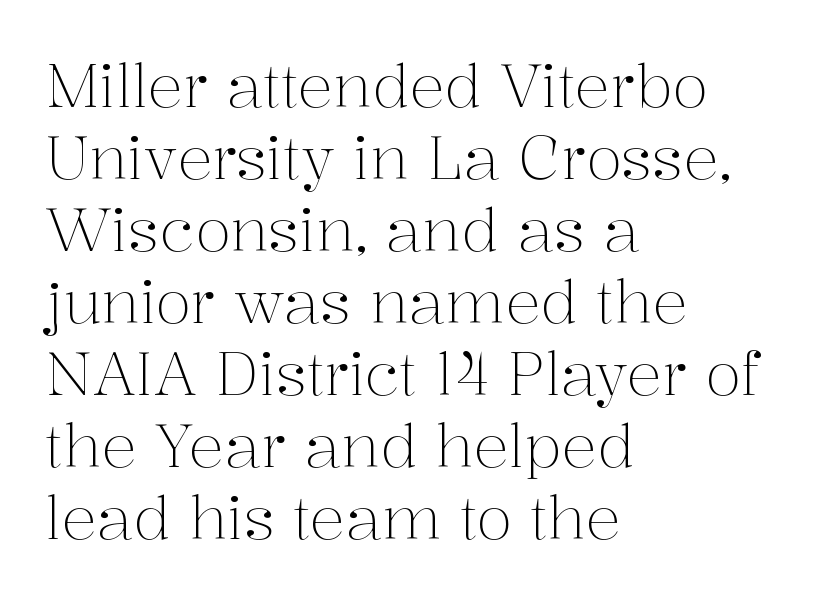
Q: Is the text bold? A: No.
Q: Is the text italic (slanted)? A: No, it is upright.
Q: Is the typeface a serif or a sans-serif typeface? A: Serif.
Q: Is the text underlined? A: No.
Q: How is the paragraph aligned? A: Left-aligned.
Q: Is the spacing between letters normal or unusually wide? A: Normal.
Q: Width (condensed, normal, or wide)? A: Normal.
Q: Stroke contrast? A: Medium.
Q: x-height? A: Medium.
Q: Monospaced? A: No.
